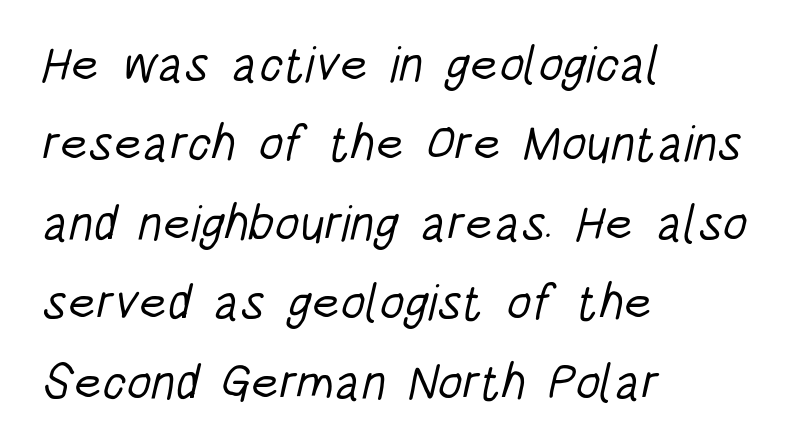
{"serif": "no", "bold": "no", "weight": "light", "width": "condensed", "stroke_contrast": "low", "x_height": "large", "monospaced": "no", "underline": "no", "align": "left", "line_spacing": "normal", "line_spacing_ratio": 1.59, "letter_spacing": "normal", "letter_spacing_em": 0.0, "glyph_px": 50}
